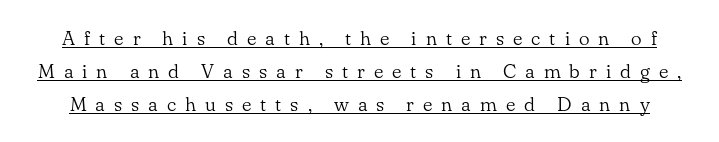
The image shows 20 px text type, upright; set normal line spacing (1.65x), unusually wide letter spacing (+0.45 em), underlined.
